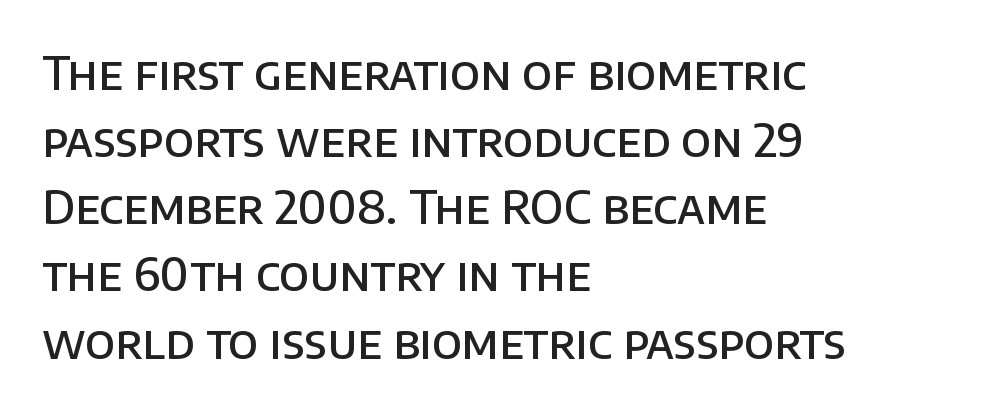
Q: Is the text bold? A: Semi-bold.
Q: Is the text italic (slanted)? A: No, it is upright.
Q: Is the typeface a serif or a sans-serif typeface? A: Sans-serif.
Q: Is the text underlined? A: No.
Q: How is the paragraph aligned? A: Left-aligned.
Q: Is the spacing between letters normal or unusually wide? A: Normal.
Q: Is the spacing between lines tight, normal or loose? A: Normal.
Q: Width (condensed, normal, or wide)? A: Normal.
Q: Stroke contrast? A: Low.
Q: x-height? A: Large.
Q: Monospaced? A: No.
